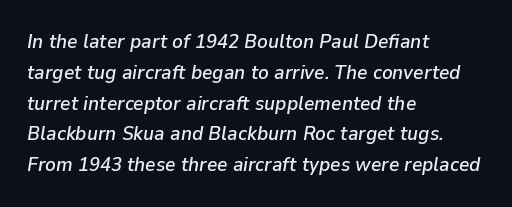
{"italic": "yes", "lean": "right", "slant_degrees": 9, "underline": "no", "align": "left", "line_spacing": "normal", "line_spacing_ratio": 1.54, "letter_spacing": "normal", "letter_spacing_em": 0.0, "glyph_px": 20}
